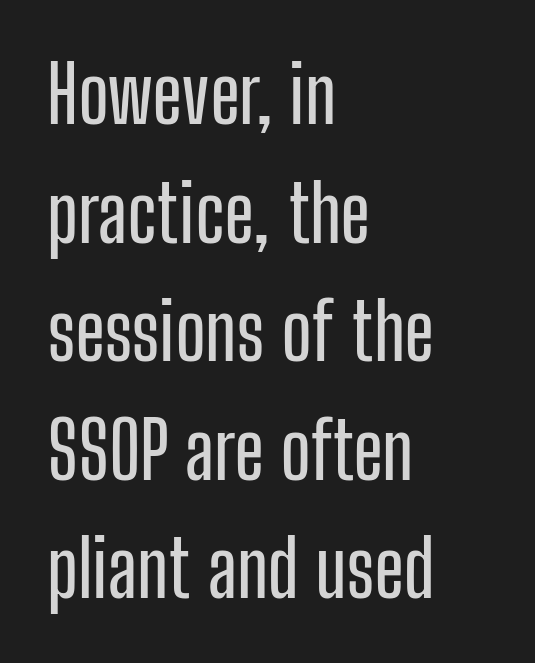
One glance says typical: line gaps are just what's usual. Glance below the letters and you will spot only blank space. Each letter's strokes conclude bluntly, with no projecting serifs. Spacing verdict: proportional, widths tailored to each character. The lettering stays uniformly vertical, giving the passage a roman look.
